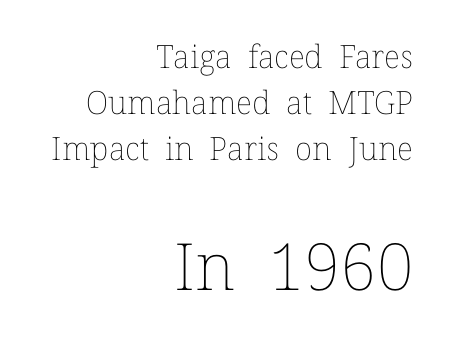
{"italic": "no", "bold": "no", "weight": "thin", "width": "normal", "stroke_contrast": "low", "x_height": "medium", "monospaced": "no", "underline": "no", "align": "right", "line_spacing": "normal", "line_spacing_ratio": 1.43, "letter_spacing": "normal", "letter_spacing_em": 0.0, "larger_block": "second", "size_ratio": 2.03, "glyph_px": 65}
